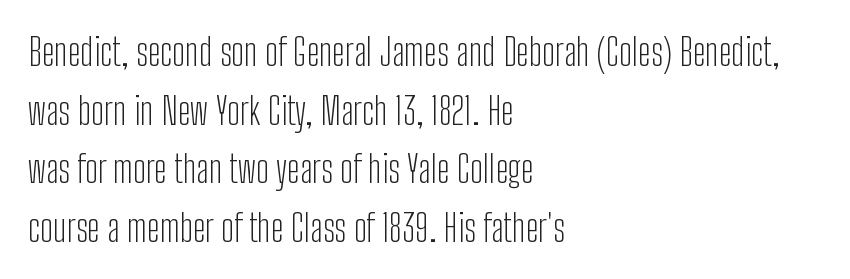
The image shows 38 px light, condensed sans-serif type, upright; set left-aligned, normal line spacing (1.54x), normal letter spacing, not underlined; low stroke contrast and a medium x-height.
